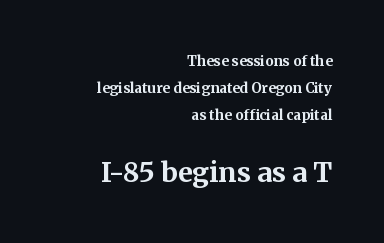
The image shows 27 px bold type, upright; set right-aligned, loose line spacing (1.94x), normal letter spacing, not underlined; the second (bottom) block is 1.93x larger.
